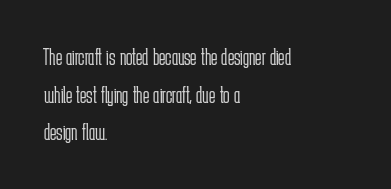
The setting favours the left margin, as ordinary paragraphs usually do. The face looks like a standard text weight, possibly lighter. Each row of text sits above clean, open space. Posture: straight, roman, zero tilt.
